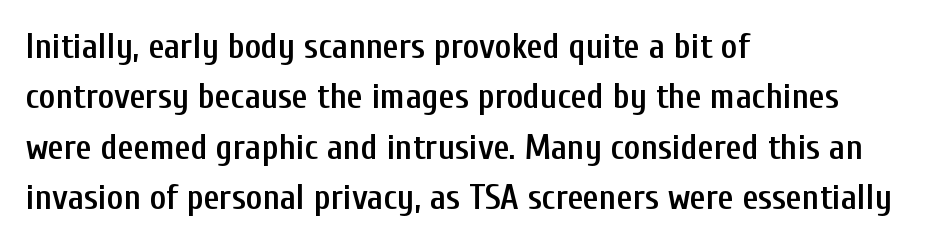
{"serif": "no", "italic": "no", "bold": "semi", "weight": "semibold", "width": "condensed", "stroke_contrast": "low", "x_height": "medium", "monospaced": "no", "underline": "no", "align": "left", "line_spacing": "normal", "line_spacing_ratio": 1.44, "letter_spacing": "normal", "letter_spacing_em": 0.0, "glyph_px": 35}
